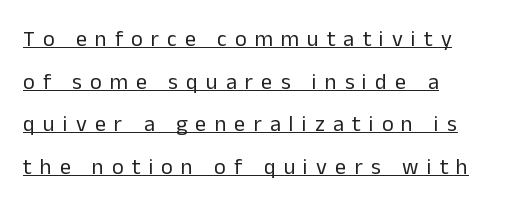
The image shows 22 px text type, upright; set left-aligned, loose line spacing (1.94x), unusually wide letter spacing (+0.37 em), underlined.
